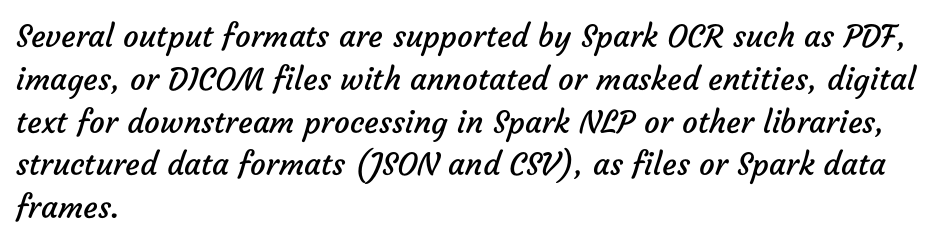
The image shows 31 px regular-weight sans-serif type; set left-aligned, normal line spacing (1.38x), normal letter spacing, not underlined; low stroke contrast and a medium x-height.
